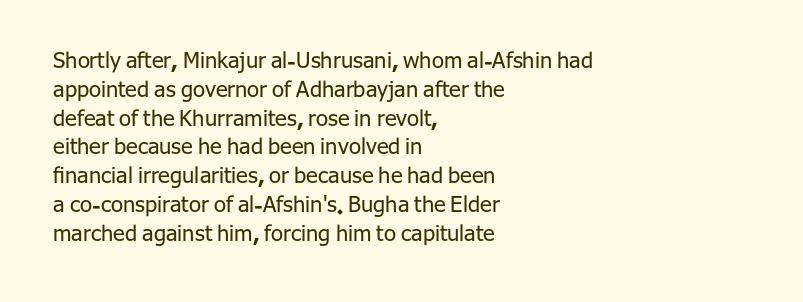
{"italic": "no", "bold": "no", "underline": "no", "align": "left", "line_spacing": "normal", "line_spacing_ratio": 1.31, "letter_spacing": "normal", "letter_spacing_em": 0.0, "glyph_px": 22}
